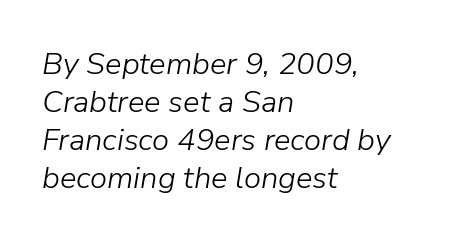
{"italic": "yes", "lean": "right", "slant_degrees": 9, "bold": "no", "weight": "light", "width": "normal", "stroke_contrast": "low", "x_height": "medium", "monospaced": "no", "underline": "no", "align": "left", "line_spacing_ratio": 1.23, "letter_spacing": "normal", "letter_spacing_em": 0.0, "glyph_px": 31}
